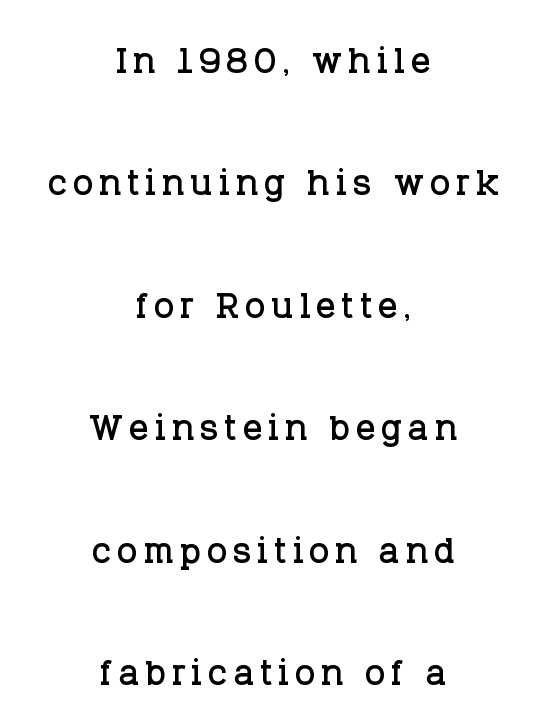
Q: Is the text italic (slanted)? A: No, it is upright.
Q: Is the typeface a serif or a sans-serif typeface? A: Serif.
Q: Is the text underlined? A: No.
Q: How is the paragraph aligned? A: Centered.
Q: Is the spacing between lines tight, normal or loose? A: Loose.
Q: Width (condensed, normal, or wide)? A: Normal.
Q: Stroke contrast? A: Low.
Q: x-height? A: Large.
Q: Monospaced? A: No.
